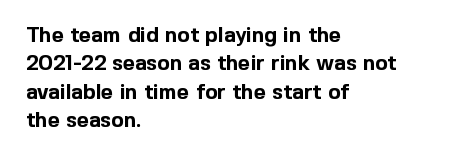
The image shows 21 px bold type, upright; set left-aligned, normal line spacing (1.35x), normal letter spacing, not underlined.
